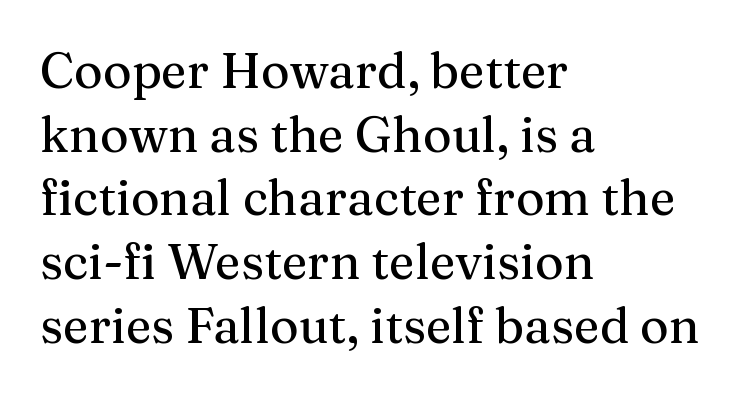
No word sits above an underline. Is there much room between lines? A standard amount, neither cramped nor airy. Casual observation: everything's shoved over to the left. The font family rendered here belongs to the serif group.
